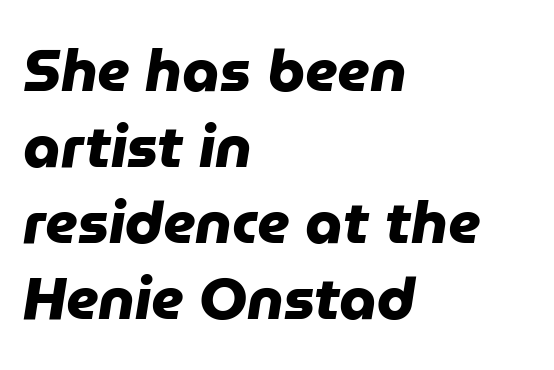
The image shows 59 px heavy sans-serif type; set left-aligned, normal line spacing (1.29x), normal letter spacing, not underlined; low stroke contrast and a medium x-height.
